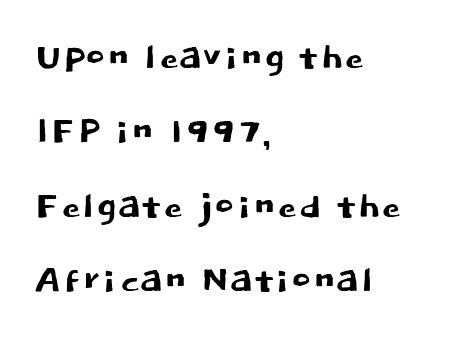
This rendering employs a face without finishing strokes, i.e., a sans-serif. Bare-footed words on every line. Do the letters lean? They stand straight. Nothing unusual about the tracking: characters are spaced as the font intends.
